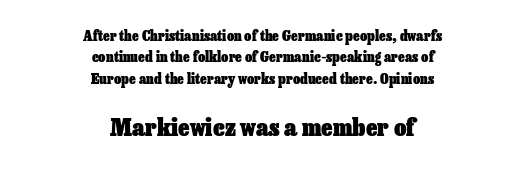
The image shows 24 px bold type, upright; set centered, normal line spacing (1.53x), normal letter spacing, not underlined; the second (bottom) block is 1.71x larger.
